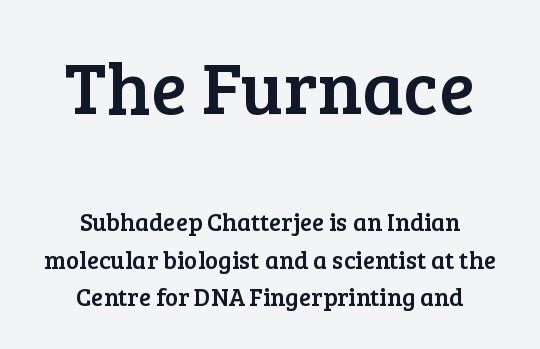
The image shows 74 px serif type, upright; set centered, normal line spacing (1.5x), normal letter spacing, not underlined; the first (top) block is 2.96x larger; low stroke contrast and a medium x-height.
